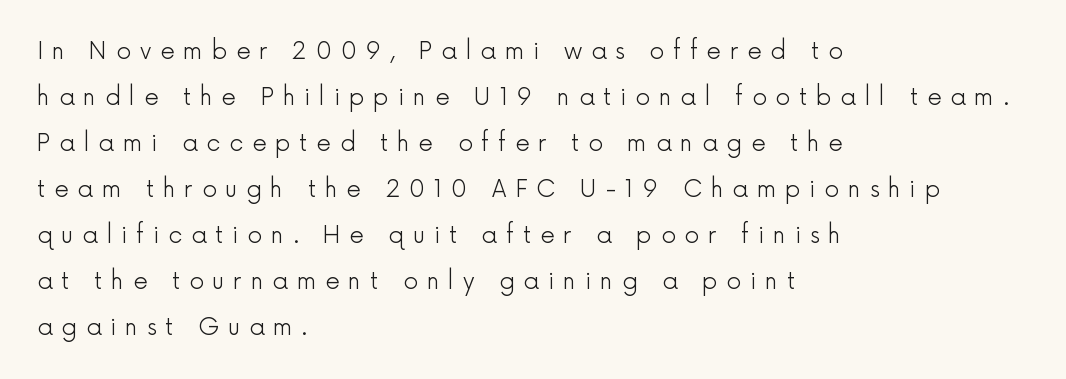
The image shows 23 px text type, upright; set left-aligned, loose line spacing (2.0x), unusually wide letter spacing (+0.38 em), not underlined.
